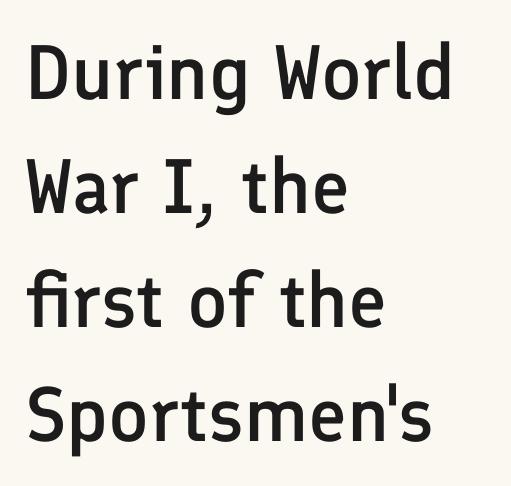
Q: Is the text bold? A: Semi-bold.
Q: Is the text italic (slanted)? A: No, it is upright.
Q: Is the typeface a serif or a sans-serif typeface? A: Sans-serif.
Q: Is the text underlined? A: No.
Q: How is the paragraph aligned? A: Left-aligned.
Q: Is the spacing between letters normal or unusually wide? A: Normal.
Q: Is the spacing between lines tight, normal or loose? A: Normal.
Q: Width (condensed, normal, or wide)? A: Normal.
Q: Stroke contrast? A: Low.
Q: x-height? A: Medium.
Q: Monospaced? A: No.
